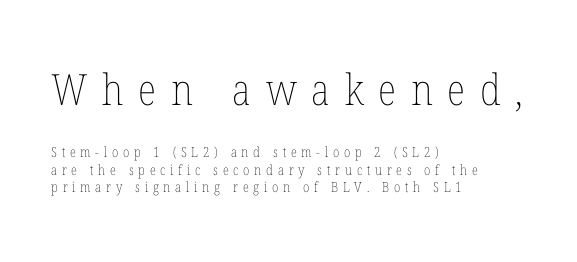
The image shows 43 px thin, condensed type, upright; set left-aligned, normal line spacing (1.25x), unusually wide letter spacing (+0.34 em), not underlined; the first (top) block is 3.07x larger; low stroke contrast and a medium x-height.
